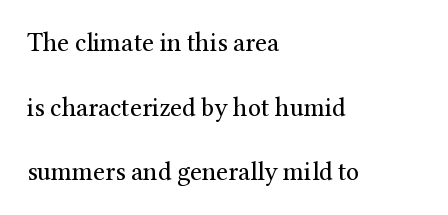
Q: Is the text bold? A: No.
Q: Is the text italic (slanted)? A: No, it is upright.
Q: Is the text underlined? A: No.
Q: How is the paragraph aligned? A: Left-aligned.
Q: Is the spacing between letters normal or unusually wide? A: Normal.
Q: Is the spacing between lines tight, normal or loose? A: Loose.
